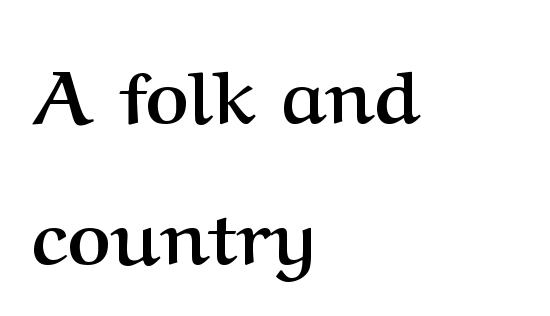
{"serif": "yes", "italic": "no", "bold": "yes", "weight": "semibold", "width": "normal", "stroke_contrast": "medium", "x_height": "medium", "monospaced": "no", "underline": "no", "align": "left", "line_spacing_ratio": 1.88, "letter_spacing": "normal", "letter_spacing_em": 0.0, "glyph_px": 75}
